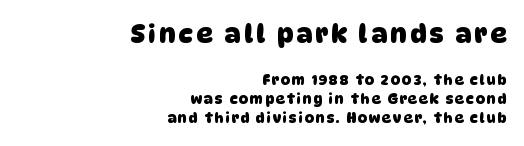
{"bold": "yes", "underline": "no", "align": "right", "line_spacing": "normal", "line_spacing_ratio": 1.34, "larger_block": "first", "size_ratio": 1.79, "glyph_px": 25}
